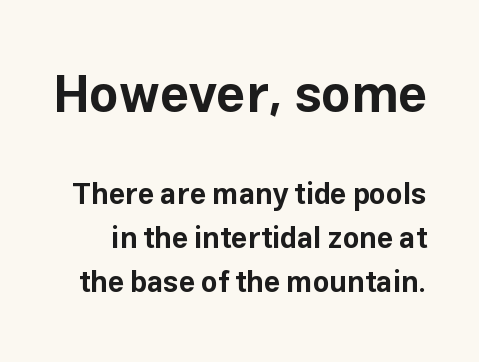
{"serif": "no", "italic": "no", "bold": "yes", "weight": "bold", "width": "normal", "stroke_contrast": "low", "x_height": "medium", "monospaced": "no", "underline": "no", "line_spacing": "normal", "line_spacing_ratio": 1.52, "letter_spacing": "normal", "letter_spacing_em": 0.0, "larger_block": "first", "size_ratio": 1.76, "glyph_px": 51}
